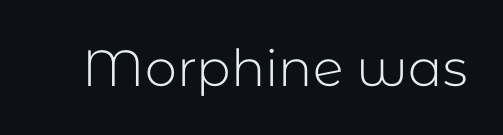
Q: Is the text bold? A: No.
Q: Is the text italic (slanted)? A: No, it is upright.
Q: Is the typeface a serif or a sans-serif typeface? A: Sans-serif.
Q: Is the text underlined? A: No.
Q: Is the spacing between letters normal or unusually wide? A: Normal.
Q: Width (condensed, normal, or wide)? A: Normal.
Q: Stroke contrast? A: Low.
Q: x-height? A: Medium.
Q: Monospaced? A: No.
